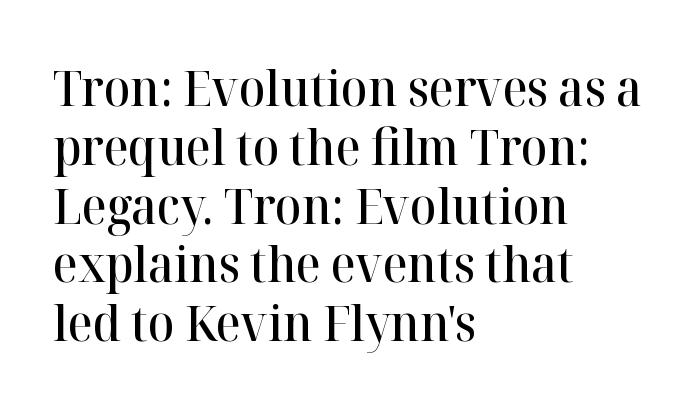
Beneath every word, the page is bare. You could not count columns in this text — the font is proportionally spaced. The axis of the letterforms is exactly vertical. Glyph-to-glyph distance matches everyday printed text.
